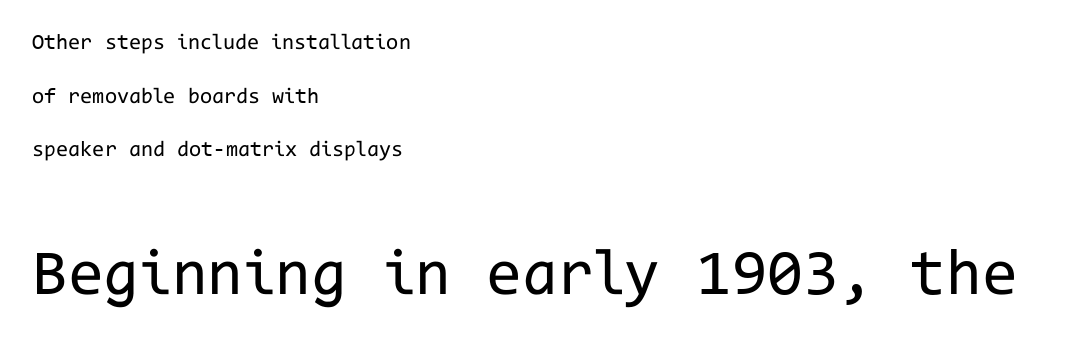
{"serif": "no", "italic": "no", "bold": "no", "weight": "regular", "width": "normal", "stroke_contrast": "low", "x_height": "medium", "monospaced": "yes", "underline": "no", "align": "left", "line_spacing": "loose", "line_spacing_ratio": 2.44, "letter_spacing": "normal", "letter_spacing_em": 0.0, "larger_block": "second", "size_ratio": 2.95, "glyph_px": 65}
